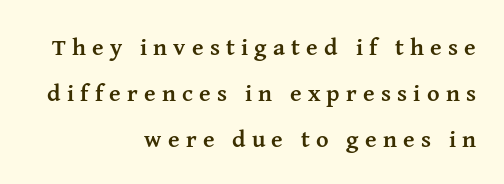
Q: Is the text bold? A: Yes.
Q: Is the text italic (slanted)? A: No, it is upright.
Q: Is the text underlined? A: No.
Q: How is the paragraph aligned? A: Right-aligned.
Q: Is the spacing between letters normal or unusually wide? A: Unusually wide.
Q: Is the spacing between lines tight, normal or loose? A: Loose.
